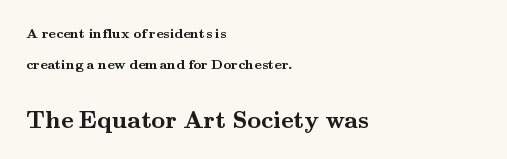
The image shows 24 px bold type, upright; set left-aligned, loose line spacing (2.23x), normal letter spacing, not underlined; the second (bottom) block is 1.71x larger.
